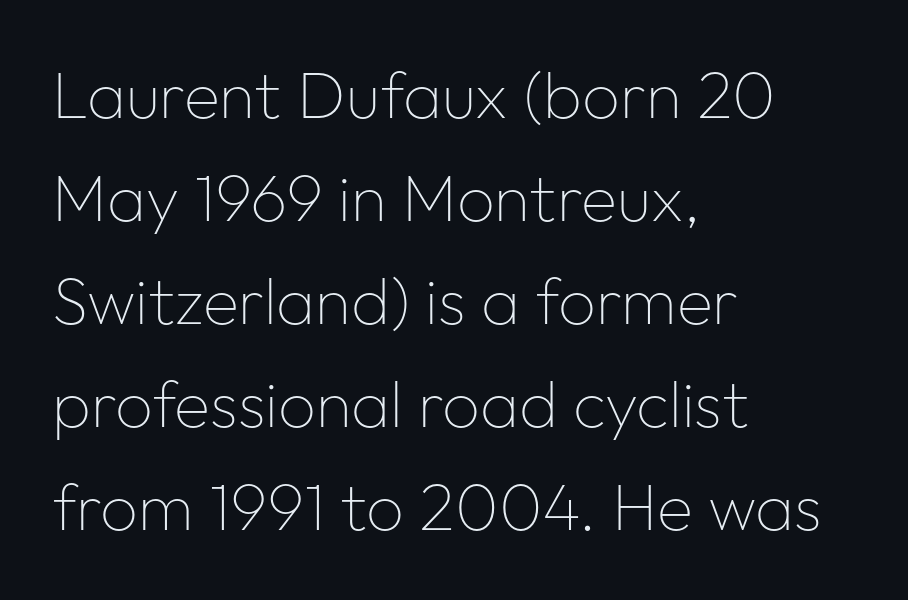
Words appear dense and cohesive because spacing is normal. The text was rendered using a sans face with plain stroke endings. How would I describe the line gaps? Plain and ordinary. These lines were composed using upright roman letters. Nobody drew a line under any word here.
